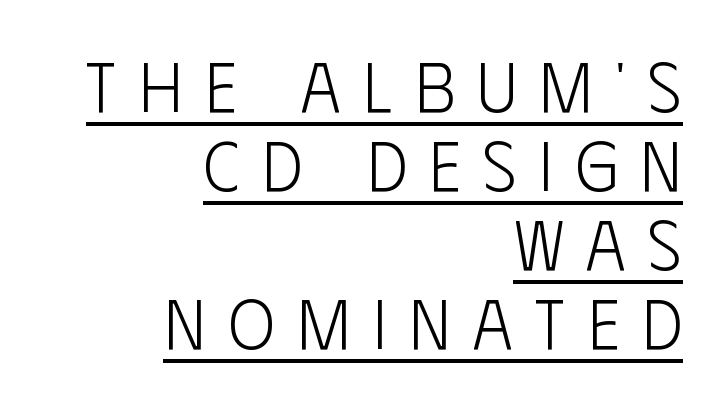
The image shows 70 px light, condensed sans-serif type, upright; set right-aligned, tight line spacing (1.13x), unusually wide letter spacing (+0.32 em), underlined; low stroke contrast and a large x-height.
